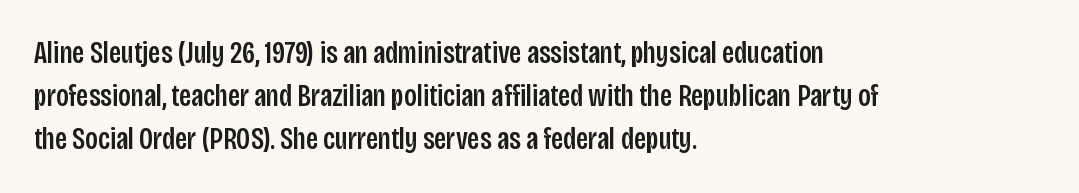
{"serif": "no", "italic": "no", "width": "condensed", "stroke_contrast": "low", "x_height": "large", "monospaced": "no", "underline": "no", "align": "left", "line_spacing": "normal", "line_spacing_ratio": 1.39, "letter_spacing": "normal", "letter_spacing_em": 0.0, "glyph_px": 31}
